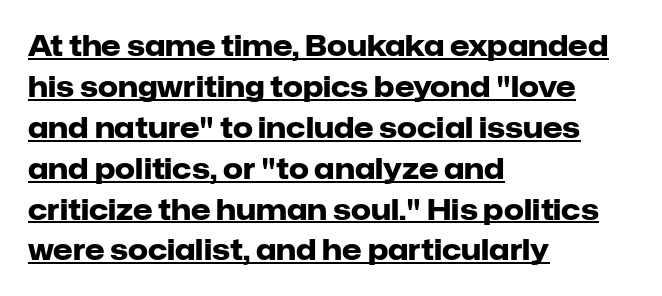
{"serif": "no", "italic": "no", "bold": "yes", "weight": "heavy", "width": "normal", "stroke_contrast": "low", "x_height": "medium", "monospaced": "no", "underline": "yes", "align": "left", "line_spacing": "normal", "line_spacing_ratio": 1.46, "letter_spacing": "normal", "letter_spacing_em": 0.0, "glyph_px": 28}
